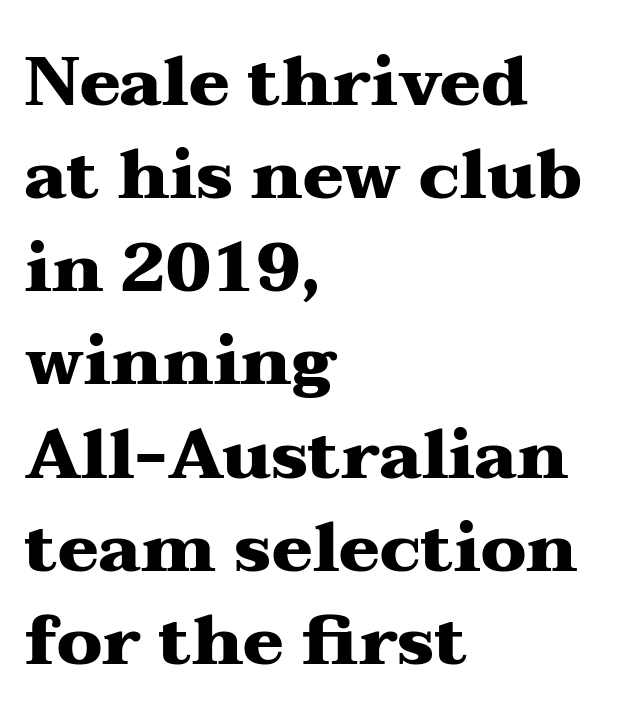
Q: Is the text bold? A: Yes.
Q: Is the text italic (slanted)? A: No, it is upright.
Q: Is the typeface a serif or a sans-serif typeface? A: Serif.
Q: Is the text underlined? A: No.
Q: How is the paragraph aligned? A: Left-aligned.
Q: Is the spacing between letters normal or unusually wide? A: Normal.
Q: Is the spacing between lines tight, normal or loose? A: Normal.
Q: Width (condensed, normal, or wide)? A: Wide.
Q: Stroke contrast? A: Medium.
Q: x-height? A: Medium.
Q: Monospaced? A: No.
